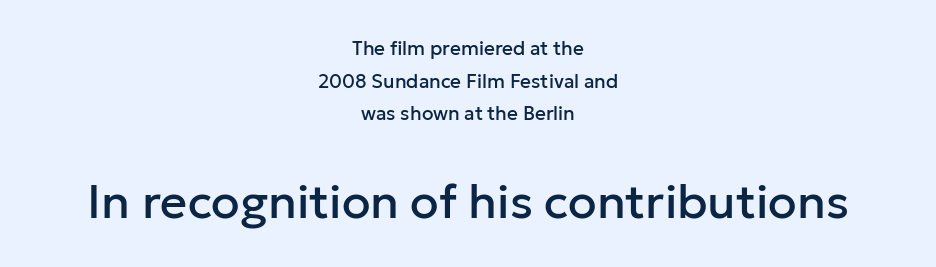
Unmarked baselines from the first word to the last. This is the regular roman posture of the typeface. No feet cap the strokes, marking this as sans-serif type. The face used here is proportionally spaced, like ordinary book or web type.
